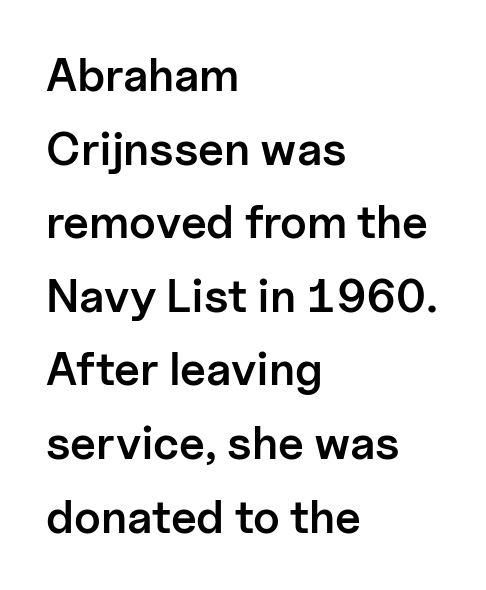
{"serif": "no", "italic": "no", "bold": "semi", "weight": "semibold", "width": "normal", "stroke_contrast": "low", "x_height": "medium", "monospaced": "no", "underline": "no", "align": "left", "line_spacing": "normal", "line_spacing_ratio": 1.6, "letter_spacing": "normal", "letter_spacing_em": 0.0, "glyph_px": 46}
